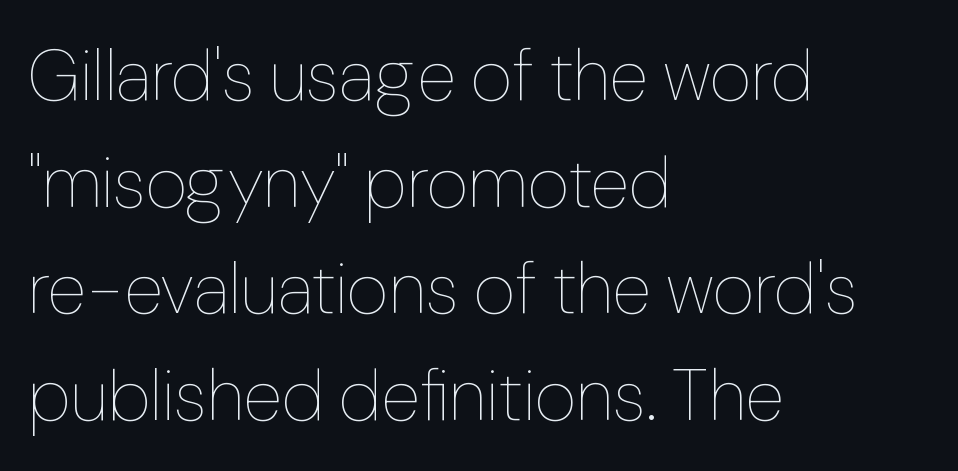
The image shows 72 px thin type, upright; set left-aligned, normal line spacing (1.48x), normal letter spacing, not underlined; low stroke contrast and a medium x-height.
